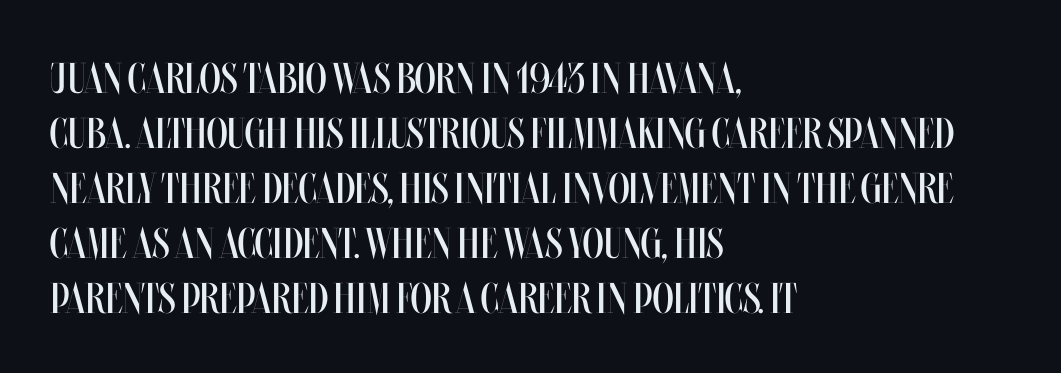
Q: Is the text bold? A: No.
Q: Is the text italic (slanted)? A: No, it is upright.
Q: Is the text underlined? A: No.
Q: How is the paragraph aligned? A: Left-aligned.
Q: Is the spacing between letters normal or unusually wide? A: Normal.
Q: Is the spacing between lines tight, normal or loose? A: Normal.
Q: Width (condensed, normal, or wide)? A: Condensed.
Q: Stroke contrast? A: Medium.
Q: x-height? A: Large.
Q: Monospaced? A: No.
